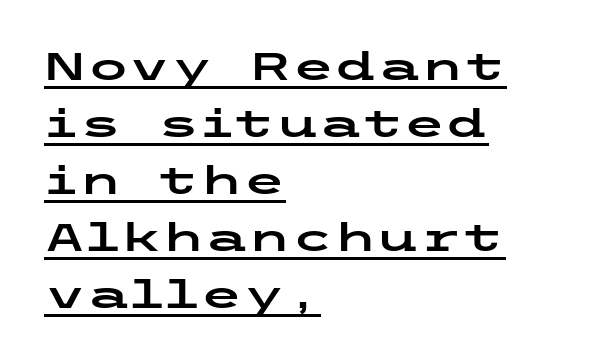
Honestly, the underline is the first thing you notice here. This sample uses an upright cut, with every glyph sitting square on the baseline. Honestly, the row spacing looks completely unremarkable. The typeface chosen for these lines omits serifs.
